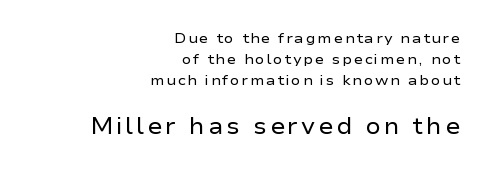
{"italic": "no", "bold": "no", "underline": "no", "align": "right", "line_spacing": "normal", "line_spacing_ratio": 1.51, "larger_block": "second", "size_ratio": 1.64, "glyph_px": 23}
